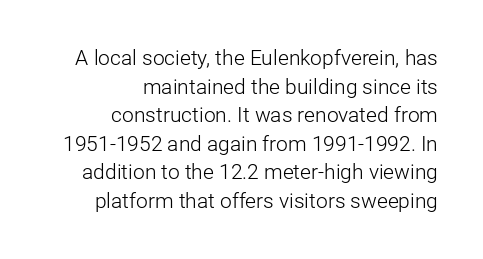
The face looks like a standard text weight, possibly lighter. How are the letters spaced? Ordinarily, with no added tracking. Quick note: not italic, upright. One glance says typical: line gaps are just what's usual. The paragraph shown leans on its right margin. Nobody drew a line under any word here.
